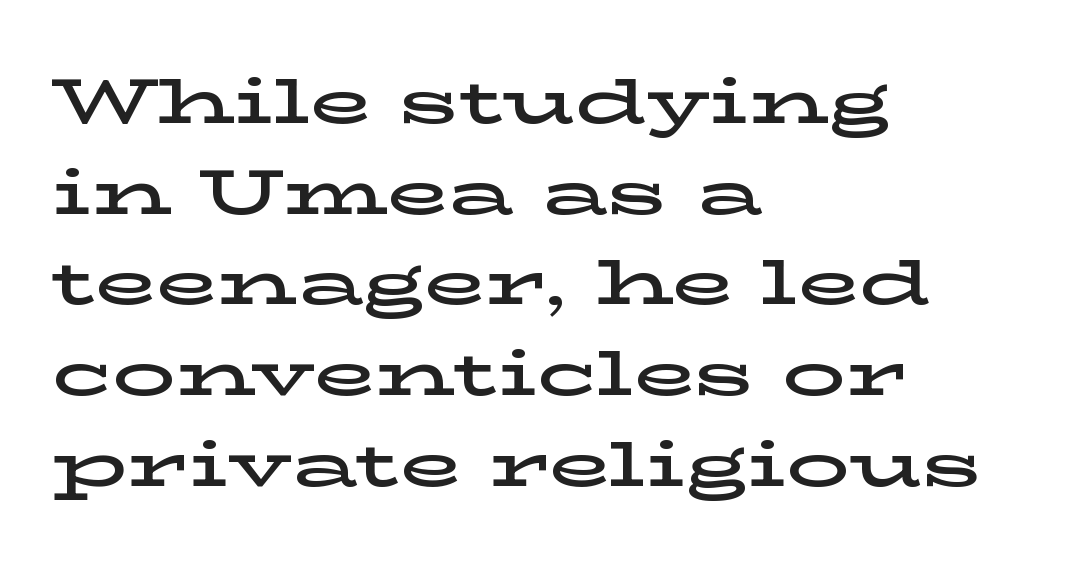
Q: Is the text italic (slanted)? A: No, it is upright.
Q: Is the typeface a serif or a sans-serif typeface? A: Serif.
Q: Is the text underlined? A: No.
Q: How is the paragraph aligned? A: Left-aligned.
Q: Is the spacing between letters normal or unusually wide? A: Normal.
Q: Is the spacing between lines tight, normal or loose? A: Normal.
Q: Width (condensed, normal, or wide)? A: Wide.
Q: Stroke contrast? A: Low.
Q: x-height? A: Medium.
Q: Monospaced? A: No.
